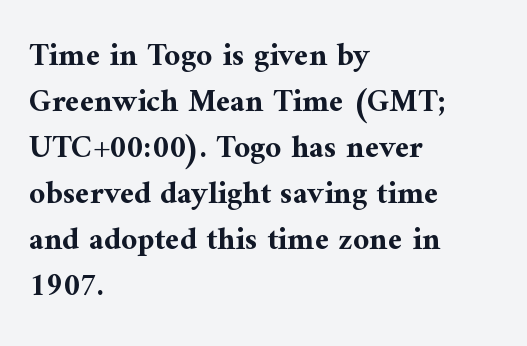
The image shows 32 px bold serif type, upright; set left-aligned, normal line spacing (1.44x), normal letter spacing, not underlined; medium stroke contrast and a medium x-height.
